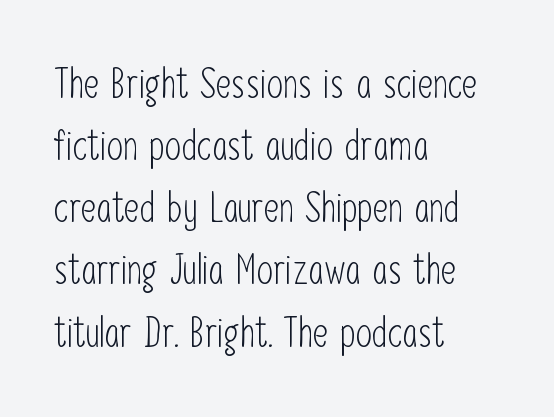
Q: Is the text bold? A: No.
Q: Is the text italic (slanted)? A: No, it is upright.
Q: Is the typeface a serif or a sans-serif typeface? A: Sans-serif.
Q: Is the text underlined? A: No.
Q: How is the paragraph aligned? A: Left-aligned.
Q: Is the spacing between letters normal or unusually wide? A: Normal.
Q: Is the spacing between lines tight, normal or loose? A: Normal.
Q: Width (condensed, normal, or wide)? A: Condensed.
Q: Stroke contrast? A: Low.
Q: x-height? A: Medium.
Q: Monospaced? A: No.
